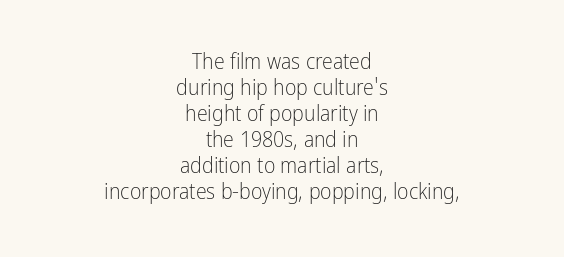
{"italic": "no", "bold": "no", "underline": "no", "align": "center", "line_spacing_ratio": 1.18, "letter_spacing": "normal", "letter_spacing_em": 0.0, "glyph_px": 22}
